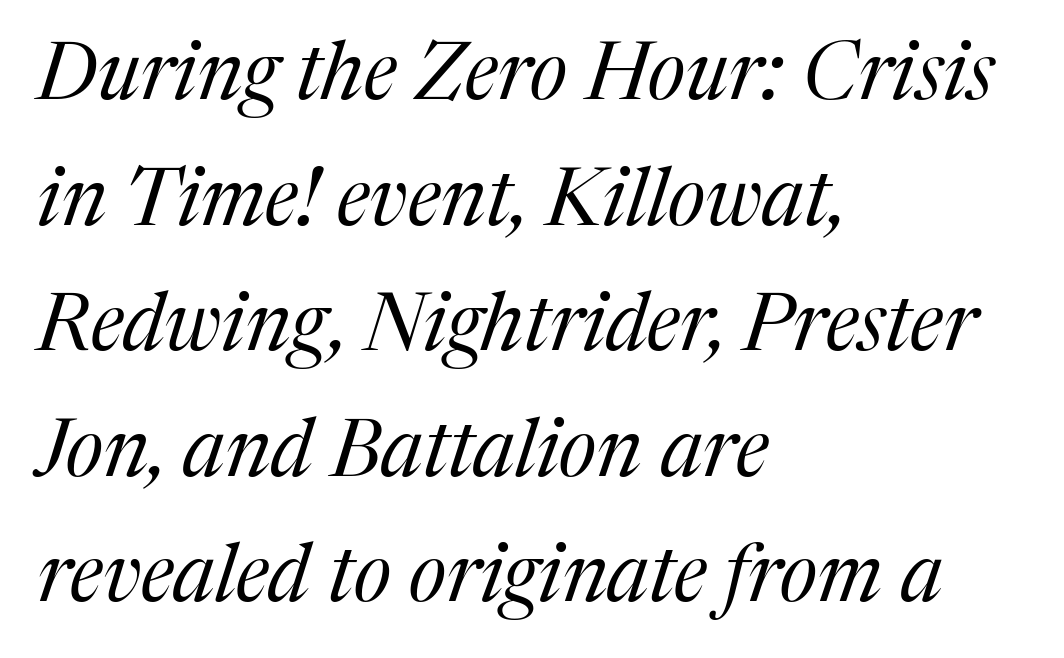
The image shows 80 px regular-weight serif type, italic (leaning right); set left-aligned, normal line spacing (1.57x), normal letter spacing, not underlined; medium stroke contrast and a medium x-height.
